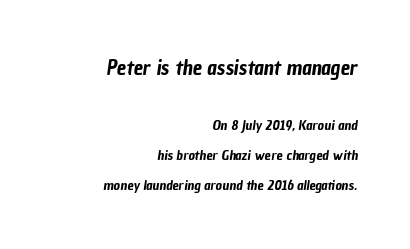
The typesetter chose a ragged-left arrangement here. The designer dialed line spacing up above the default. Tracking value appears to be zero — textbook default spacing. Each row of text sits above clean, open space.
